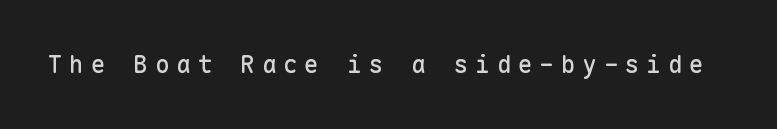
Q: Is the text italic (slanted)? A: No, it is upright.
Q: Is the text underlined? A: No.
Q: Is the spacing between letters normal or unusually wide? A: Unusually wide.
